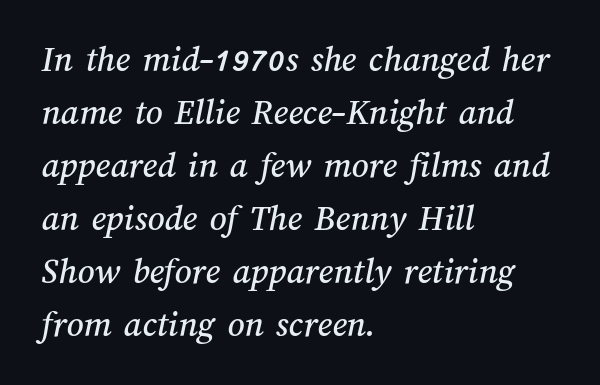
Bare-footed words on every line. Compared with typical body copy, the letter spacing here is the same. Note the varied advance widths — an 'i' is clearly narrower than an 'm'. If you measured baseline to baseline, you'd find a middling distance.
